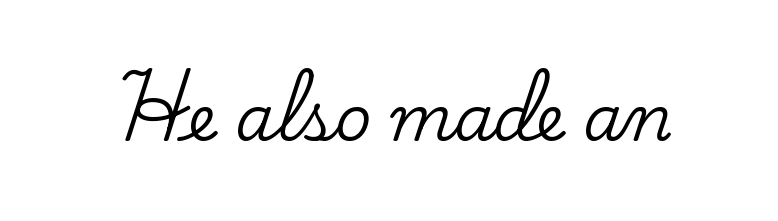
This sample uses a serif face. Between one letter and the next there's only the usual sliver of space. The passage shown is typed in a proportional face where columns would drift. Has an underline been added? It has not.
